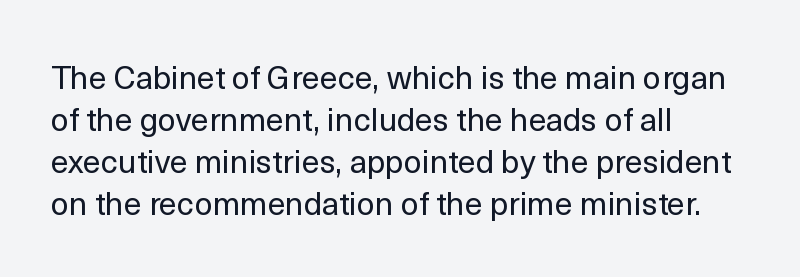
Is this a fixed-width face? No — the glyphs have proportional, varying widths. Does the lettering tilt? It doesn't — this is upright. Honestly, the letter spacing is just normal — you wouldn't notice it. The strip under each line holds only bare page. These lines stack with their left ends in a neat column.
